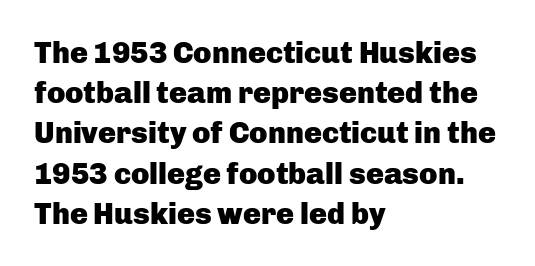
Q: Is the text bold? A: Yes.
Q: Is the text italic (slanted)? A: No, it is upright.
Q: Is the typeface a serif or a sans-serif typeface? A: Sans-serif.
Q: Is the text underlined? A: No.
Q: How is the paragraph aligned? A: Left-aligned.
Q: Is the spacing between letters normal or unusually wide? A: Normal.
Q: Is the spacing between lines tight, normal or loose? A: Normal.
Q: Width (condensed, normal, or wide)? A: Normal.
Q: Stroke contrast? A: Low.
Q: x-height? A: Medium.
Q: Monospaced? A: No.
